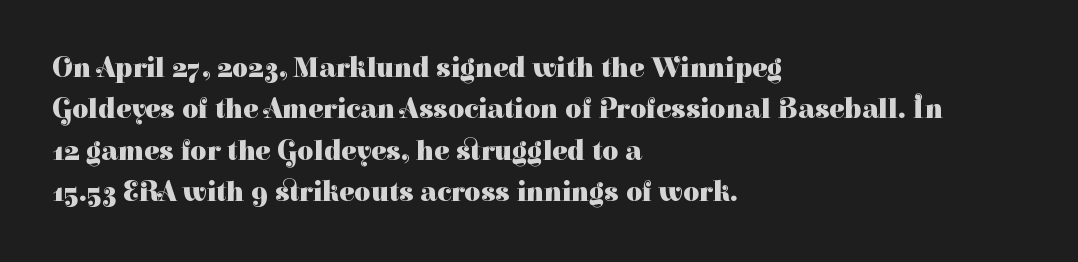
Q: Is the text bold? A: Yes.
Q: Is the text italic (slanted)? A: No, it is upright.
Q: Is the typeface a serif or a sans-serif typeface? A: Serif.
Q: Is the text underlined? A: No.
Q: How is the paragraph aligned? A: Left-aligned.
Q: Is the spacing between letters normal or unusually wide? A: Normal.
Q: Is the spacing between lines tight, normal or loose? A: Normal.
Q: Width (condensed, normal, or wide)? A: Normal.
Q: Stroke contrast? A: High.
Q: x-height? A: Medium.
Q: Monospaced? A: No.
